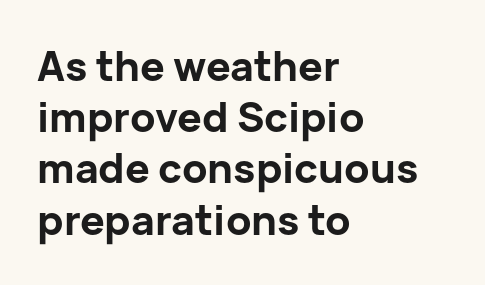
Each letter's strokes conclude bluntly, with no projecting serifs. Do the letters lean? They stand straight. Weight check: bold — yes, fully. Line starts are locked; line ends wander. The type is set solid horizontally, with unmodified tracking.
